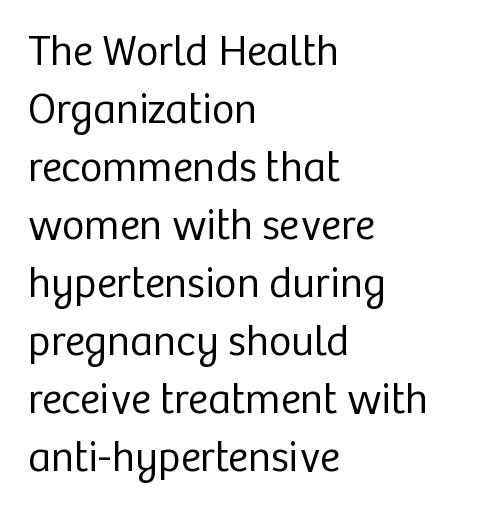
The image shows 43 px regular-weight sans-serif type, upright; set left-aligned, normal line spacing (1.35x), normal letter spacing, not underlined; low stroke contrast and a medium x-height.
